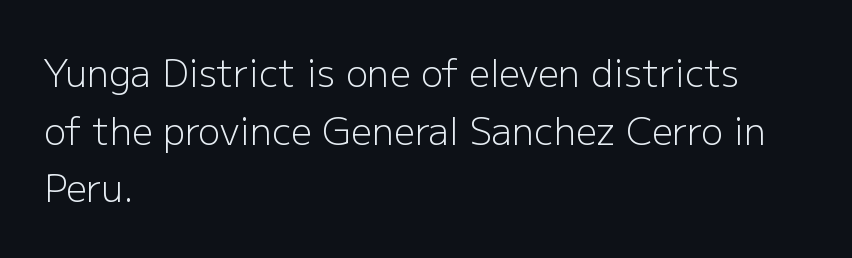
The setting favours the left margin, as ordinary paragraphs usually do. A typesetter would label this face a sans. Letters have the restrained weight of plain body copy at most. It's the straight-up-and-down kind of type. Words float on clear page, feet unadorned. What's the leading like? Ordinary, nothing unusual.
